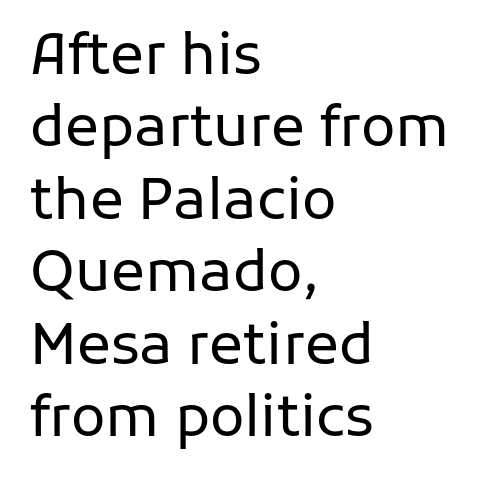
{"serif": "no", "italic": "no", "bold": "no", "weight": "regular", "width": "normal", "stroke_contrast": "low", "x_height": "medium", "monospaced": "no", "underline": "no", "align": "left", "line_spacing": "normal", "line_spacing_ratio": 1.27, "letter_spacing": "normal", "letter_spacing_em": 0.0, "glyph_px": 57}
